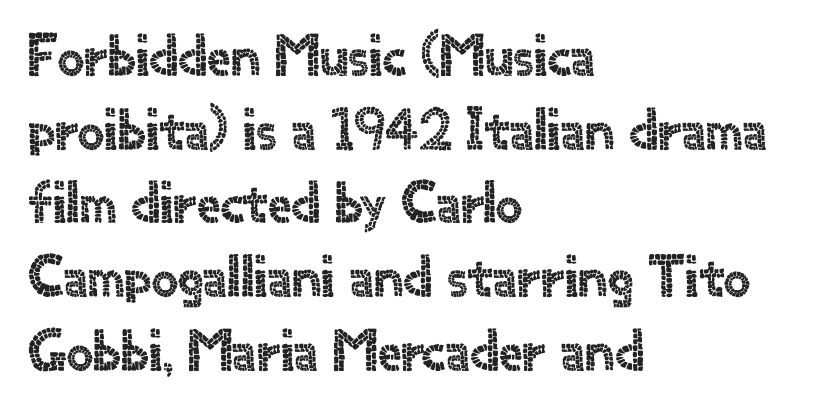
{"serif": "no", "italic": "no", "width": "normal", "x_height": "small", "monospaced": "no", "underline": "no", "align": "left", "line_spacing": "normal", "line_spacing_ratio": 1.25, "letter_spacing": "normal", "letter_spacing_em": 0.0, "glyph_px": 59}
